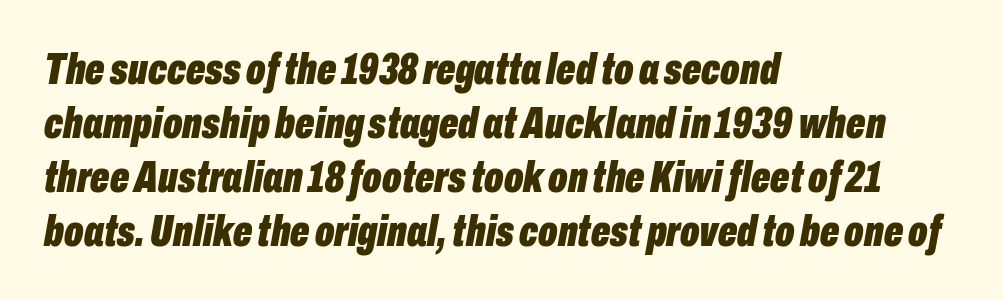
The setting favours the left margin, as ordinary paragraphs usually do. A typesetter would call this proportional, since set widths differ per character. Honestly, there is no underline to notice here at all. The line texture is even and compact thanks to regular tracking.
